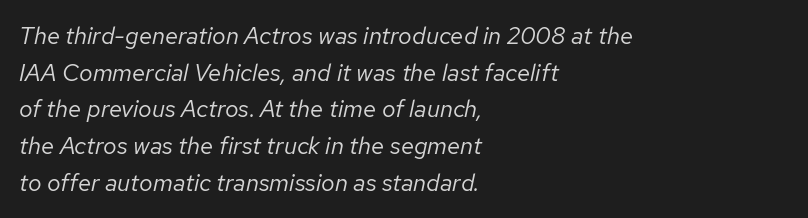
{"italic": "yes", "lean": "right", "slant_degrees": 12, "bold": "no", "underline": "no", "align": "left", "line_spacing": "normal", "line_spacing_ratio": 1.53, "letter_spacing": "normal", "letter_spacing_em": 0.0, "glyph_px": 24}
